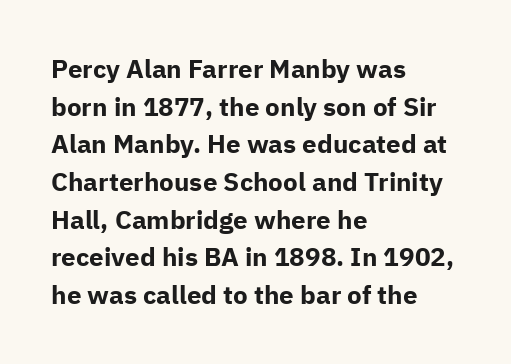
The image shows 26 px bold type, upright; set left-aligned, normal line spacing (1.45x), normal letter spacing, not underlined.
